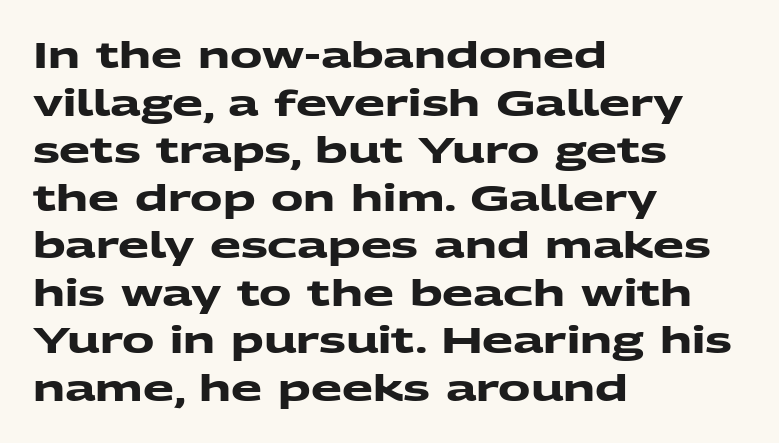
What stands out about the letter spacing? Nothing — it is the standard amount. A typesetter would call this proportional, since set widths differ per character. All the whitespace from short lines collects on the right. This sample uses a sans-serif face. The leading is moderate, giving the passage an even texture. Clear beneath every line of the passage.
